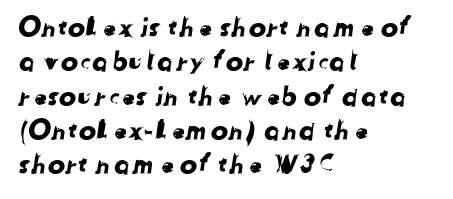
The image shows 26 px text type; set left-aligned, normal line spacing (1.32x), normal letter spacing, not underlined.
